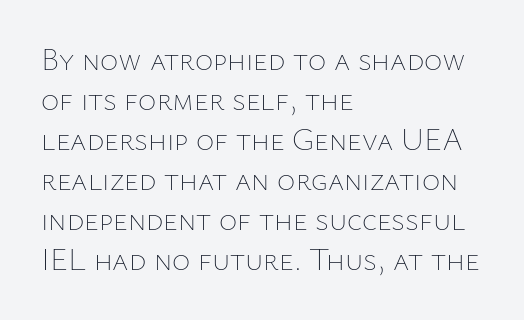
{"italic": "no", "bold": "no", "weight": "thin", "width": "normal", "stroke_contrast": "low", "x_height": "medium", "monospaced": "no", "underline": "no", "align": "left", "line_spacing": "normal", "line_spacing_ratio": 1.29, "letter_spacing": "normal", "letter_spacing_em": 0.0, "glyph_px": 31}
